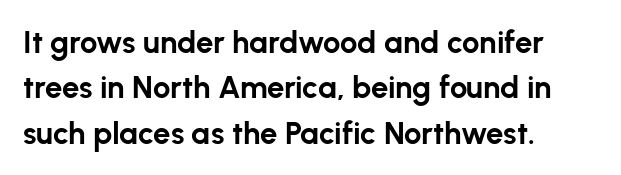
The image shows 31 px bold sans-serif type, upright; set left-aligned, normal line spacing (1.46x), normal letter spacing, not underlined; low stroke contrast and a medium x-height.
